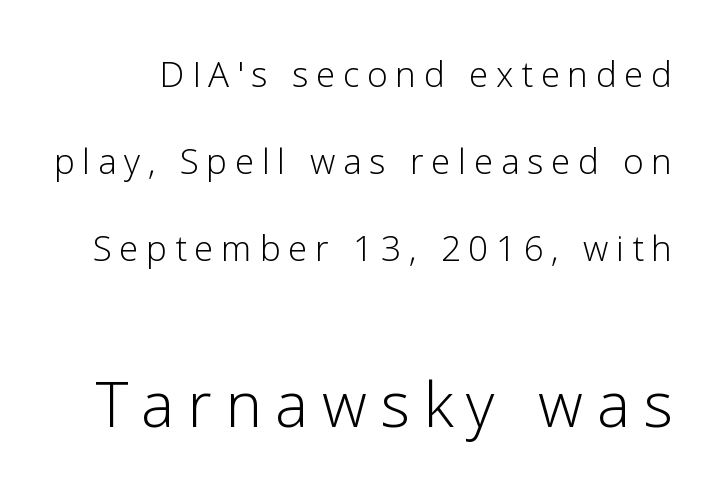
{"serif": "no", "italic": "no", "bold": "no", "weight": "light", "width": "normal", "stroke_contrast": "low", "x_height": "medium", "monospaced": "no", "underline": "no", "line_spacing": "loose", "line_spacing_ratio": 2.49, "letter_spacing": "wide", "letter_spacing_em": 0.22, "larger_block": "second", "size_ratio": 1.77, "glyph_px": 62}
